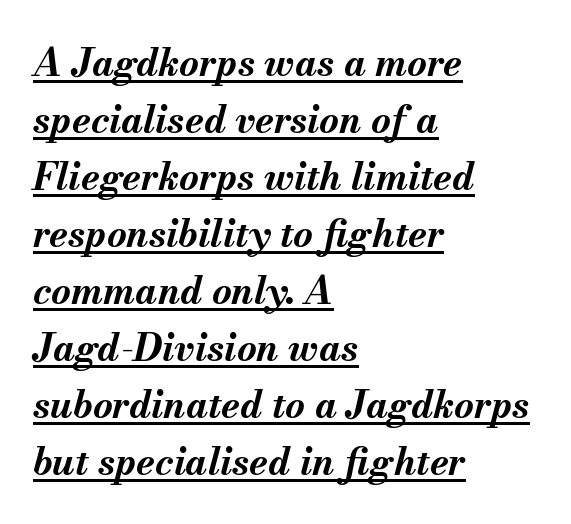
The block of text has a typical density, with ordinary space between rows. Summary of weight: heavy, a full bold. Look at the tracking — it's just the regular setting, nothing added. Reading down the block, your eye returns to a fixed left position each line. Proportional: the letters do not fall into vertical columns. Is the type slanted? Yes — the strokes lean at a clear angle.
